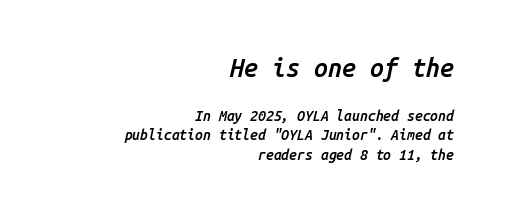
Rows of type keep a routine distance in the vertical direction. Lines of text with bare space underneath. Size contrast runs from large at the top to small at the bottom. Every letter is mildly thick-stroked: semibold rather than bold.
